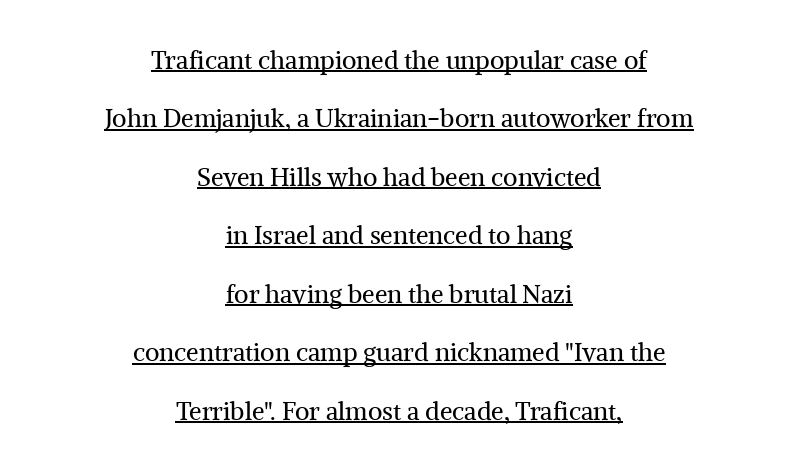
The image shows 25 px text type, upright; set centered, loose line spacing (2.34x), normal letter spacing, underlined.
